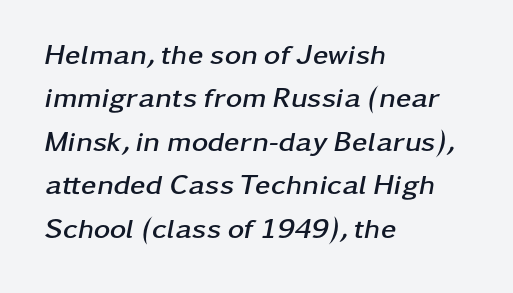
Q: Is the text bold? A: Yes.
Q: Is the text italic (slanted)? A: Yes, it leans right by about 11 degrees.
Q: Is the text underlined? A: No.
Q: How is the paragraph aligned? A: Left-aligned.
Q: Is the spacing between letters normal or unusually wide? A: Normal.
Q: Is the spacing between lines tight, normal or loose? A: Normal.
Q: Width (condensed, normal, or wide)? A: Wide.
Q: Stroke contrast? A: Low.
Q: x-height? A: Medium.
Q: Monospaced? A: No.
